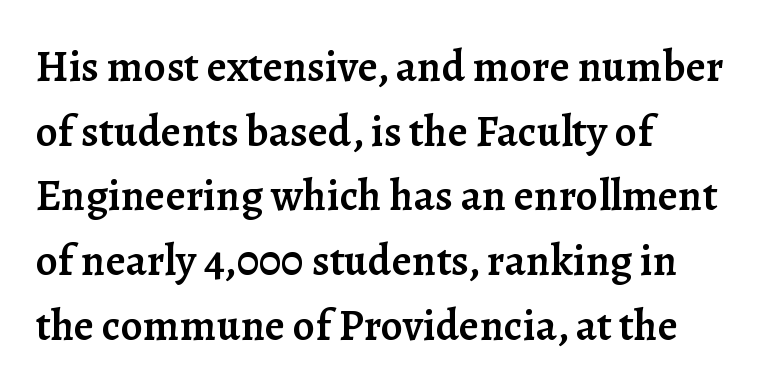
{"serif": "yes", "italic": "no", "bold": "semi", "weight": "semibold", "width": "normal", "stroke_contrast": "low", "x_height": "medium", "monospaced": "no", "underline": "no", "align": "left", "line_spacing": "normal", "line_spacing_ratio": 1.47, "letter_spacing": "normal", "letter_spacing_em": 0.0, "glyph_px": 44}
